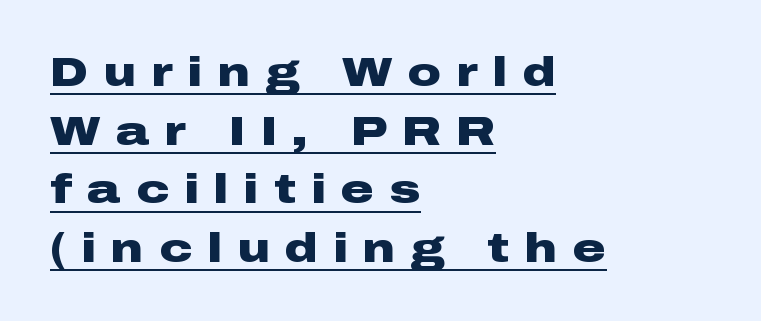
There is plenty of visible air inserted between adjacent glyphs. A typographer would call this underscored text. Serifs: no, the terminals of the letterforms are clean. Heavy-handed strokes throughout: this text is bold. The letters advance in unequal steps, a hallmark of proportional type. The typography opts for an upright posture over an oblique one.
